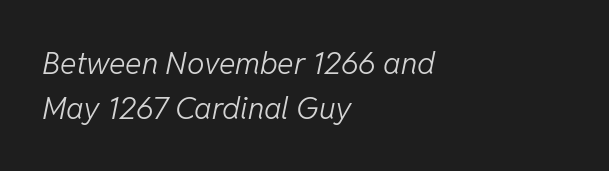
The image shows 31 px light type, italic (leaning right); set left-aligned, normal line spacing (1.46x), normal letter spacing, not underlined; low stroke contrast and a medium x-height.
